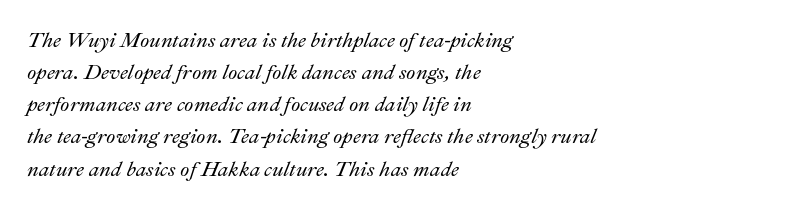
How would I describe the line gaps? Plain and ordinary. Quick note: italic. There is no visible air inserted between adjacent glyphs. Bare-footed words on every line. These lines are set flush left with a ragged right edge.
